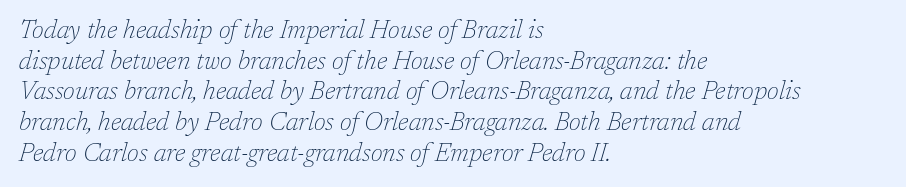
Weight class: somewhere from thin through regular. When letters slant like this, we call the style italic. The letters sit at their default tracking, neither squeezed nor spread. Only glyphs here, with clear space below each row. The rendering anchors every line to the left-hand side.
